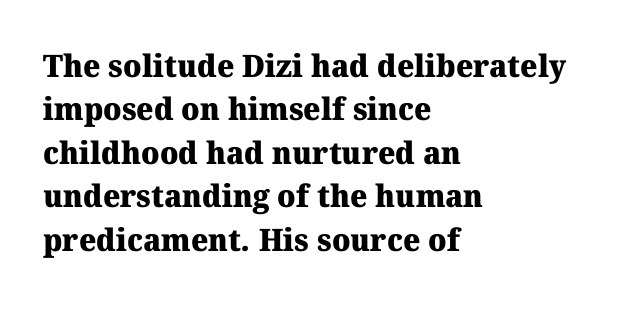
Q: Is the text bold? A: Yes.
Q: Is the typeface a serif or a sans-serif typeface? A: Serif.
Q: Is the text underlined? A: No.
Q: How is the paragraph aligned? A: Left-aligned.
Q: Is the spacing between letters normal or unusually wide? A: Normal.
Q: Is the spacing between lines tight, normal or loose? A: Normal.
Q: Width (condensed, normal, or wide)? A: Normal.
Q: Stroke contrast? A: Medium.
Q: x-height? A: Medium.
Q: Monospaced? A: No.
